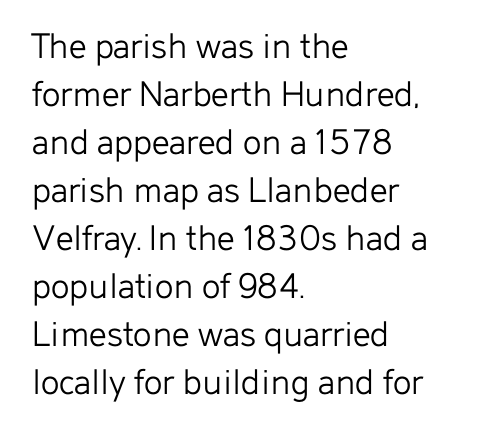
No italicization has been applied; the sample stays upright. Spacing verdict: proportional, widths tailored to each character. The type is set solid horizontally, with unmodified tracking. The passage shown is typeset with a sans-serif family. Compared with a centered layout, this one pins lines to the left instead. Quick note: underline off.
